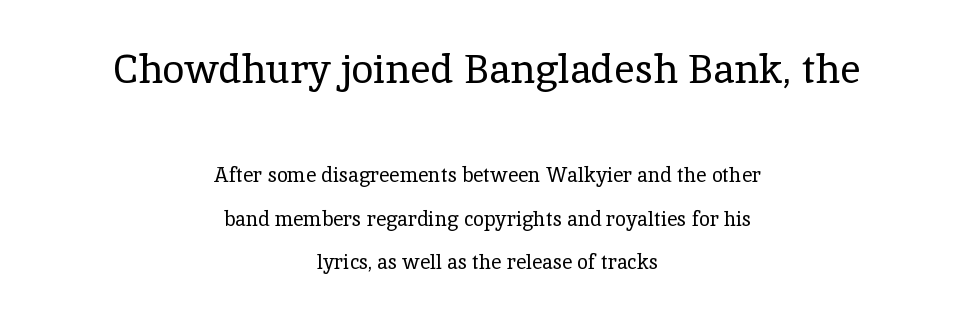
The image shows 40 px regular-weight serif type, upright; set centered, loose line spacing (2.18x), normal letter spacing, not underlined; the first (top) block is 2.0x larger; a medium x-height.
